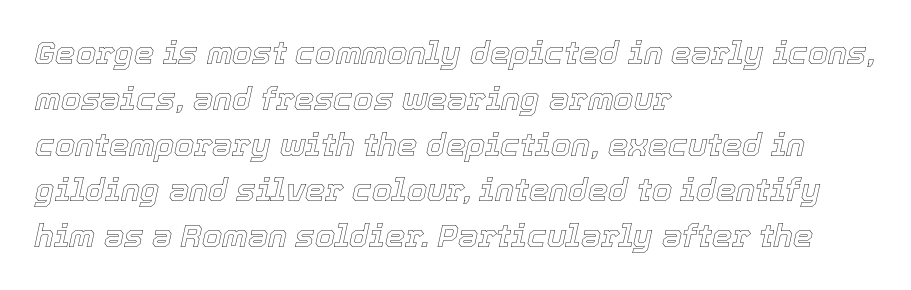
The image shows 32 px text type, italic (leaning right); set left-aligned, normal line spacing (1.43x), normal letter spacing, not underlined; a medium x-height.
